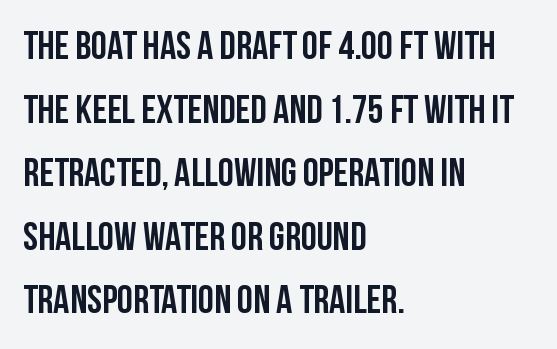
{"serif": "no", "italic": "no", "width": "condensed", "stroke_contrast": "low", "x_height": "large", "monospaced": "no", "underline": "no", "align": "left", "line_spacing": "normal", "line_spacing_ratio": 1.59, "letter_spacing": "normal", "letter_spacing_em": 0.0, "glyph_px": 40}
